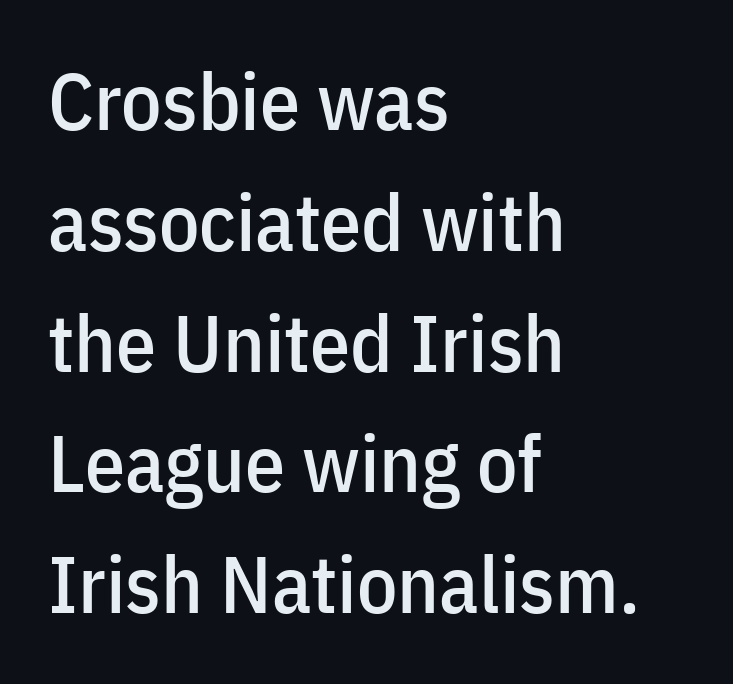
Q: Is the text italic (slanted)? A: No, it is upright.
Q: Is the typeface a serif or a sans-serif typeface? A: Sans-serif.
Q: Is the text underlined? A: No.
Q: How is the paragraph aligned? A: Left-aligned.
Q: Is the spacing between letters normal or unusually wide? A: Normal.
Q: Is the spacing between lines tight, normal or loose? A: Normal.
Q: Width (condensed, normal, or wide)? A: Condensed.
Q: Stroke contrast? A: Low.
Q: x-height? A: Medium.
Q: Monospaced? A: No.
